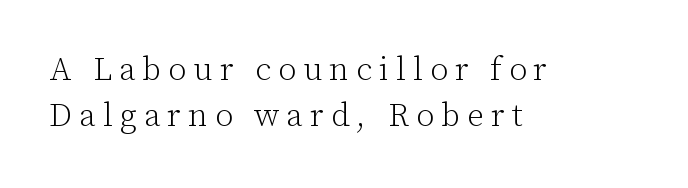
Q: Is the text bold? A: No.
Q: Is the text italic (slanted)? A: No, it is upright.
Q: Is the typeface a serif or a sans-serif typeface? A: Serif.
Q: Is the text underlined? A: No.
Q: How is the paragraph aligned? A: Left-aligned.
Q: Is the spacing between letters normal or unusually wide? A: Unusually wide.
Q: Is the spacing between lines tight, normal or loose? A: Normal.
Q: Width (condensed, normal, or wide)? A: Normal.
Q: Stroke contrast? A: Low.
Q: x-height? A: Medium.
Q: Monospaced? A: No.
